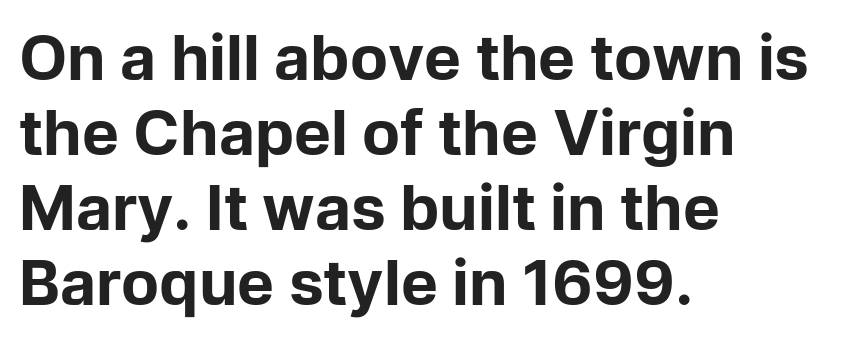
As a designer I'd log this as weight 700, bold. Underlining? Definitely not there. The type is set solid horizontally, with unmodified tracking. The typesetter chose a ragged-right arrangement here. Note the varied advance widths — an 'i' is clearly narrower than an 'm'. A typesetter would label this face a sans.
